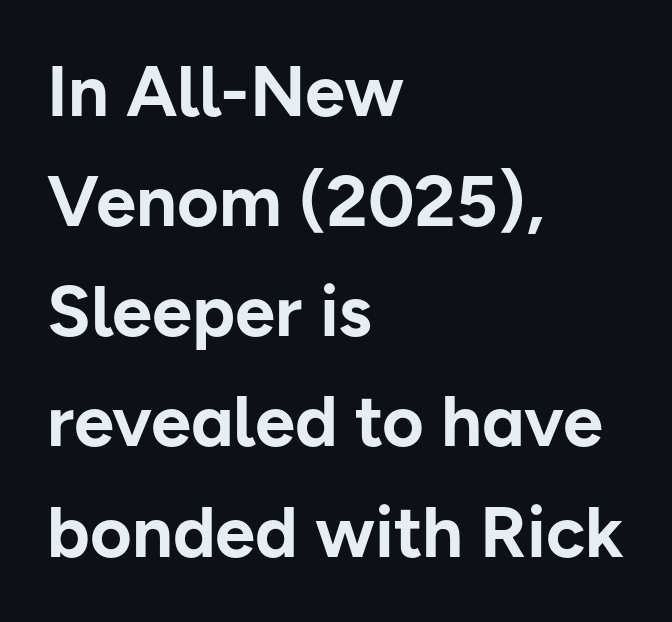
Q: Is the text bold? A: Yes.
Q: Is the text italic (slanted)? A: No, it is upright.
Q: Is the typeface a serif or a sans-serif typeface? A: Sans-serif.
Q: Is the text underlined? A: No.
Q: How is the paragraph aligned? A: Left-aligned.
Q: Is the spacing between letters normal or unusually wide? A: Normal.
Q: Is the spacing between lines tight, normal or loose? A: Normal.
Q: Width (condensed, normal, or wide)? A: Normal.
Q: Stroke contrast? A: Low.
Q: x-height? A: Medium.
Q: Monospaced? A: No.
